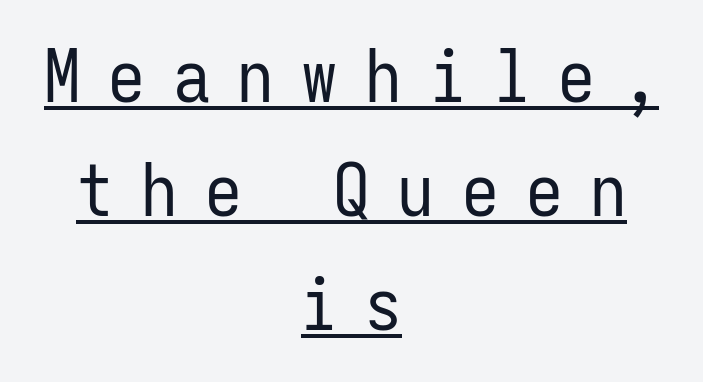
The image shows 73 px regular-weight, condensed sans-serif type, upright, monospaced; set centered, normal line spacing (1.56x), unusually wide letter spacing (+0.38 em), underlined; low stroke contrast and a medium x-height.
